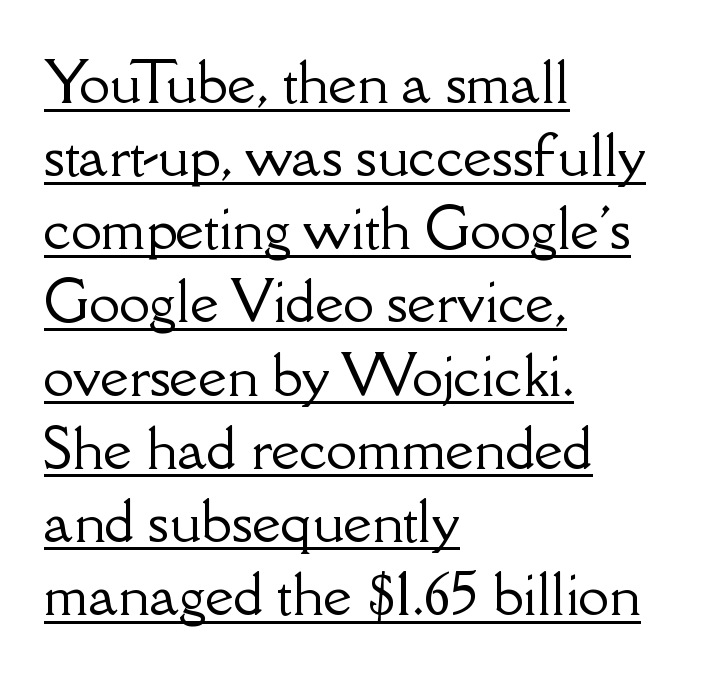
All the whitespace from short lines collects on the right. Looks like regular typesetting: each glyph gets only the width it needs. In terms of leading, this rendering sits right in the middle. This sample carries an underscore along the baseline area. Is the letter spacing exaggerated? No — it looks like the ordinary default.
